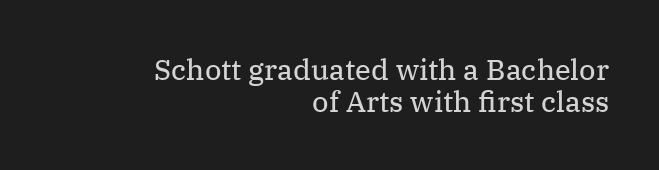
{"serif": "yes", "italic": "no", "bold": "no", "weight": "regular", "width": "normal", "stroke_contrast": "medium", "x_height": "medium", "monospaced": "no", "underline": "no", "align": "right", "line_spacing": "tight", "line_spacing_ratio": 1.1, "letter_spacing": "normal", "letter_spacing_em": 0.0, "glyph_px": 29}
